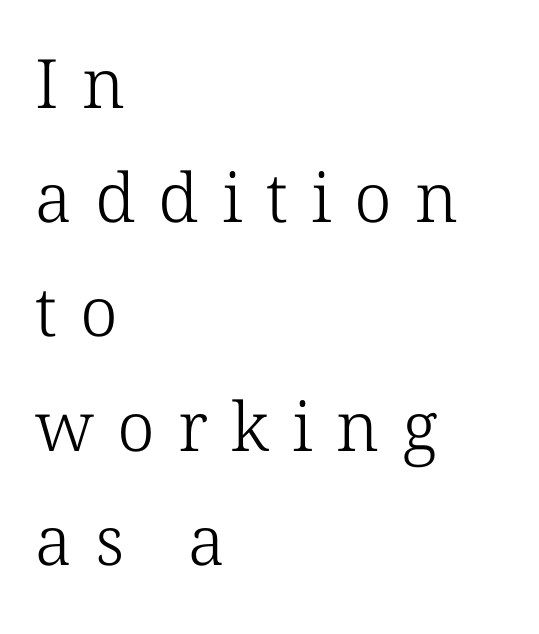
Q: Is the text bold? A: No.
Q: Is the typeface a serif or a sans-serif typeface? A: Serif.
Q: Is the text underlined? A: No.
Q: How is the paragraph aligned? A: Left-aligned.
Q: Is the spacing between letters normal or unusually wide? A: Unusually wide.
Q: Is the spacing between lines tight, normal or loose? A: Normal.
Q: Width (condensed, normal, or wide)? A: Normal.
Q: Stroke contrast? A: Low.
Q: x-height? A: Medium.
Q: Monospaced? A: No.
